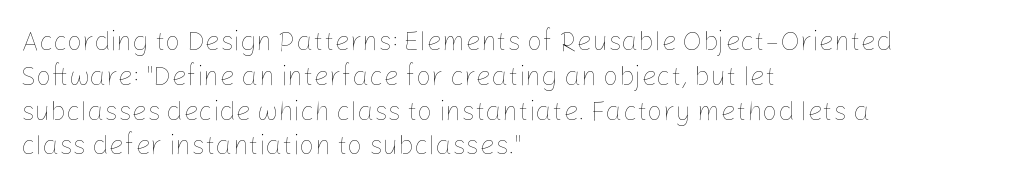
The image shows 27 px text type, upright; set left-aligned, normal line spacing (1.29x), normal letter spacing, not underlined.
